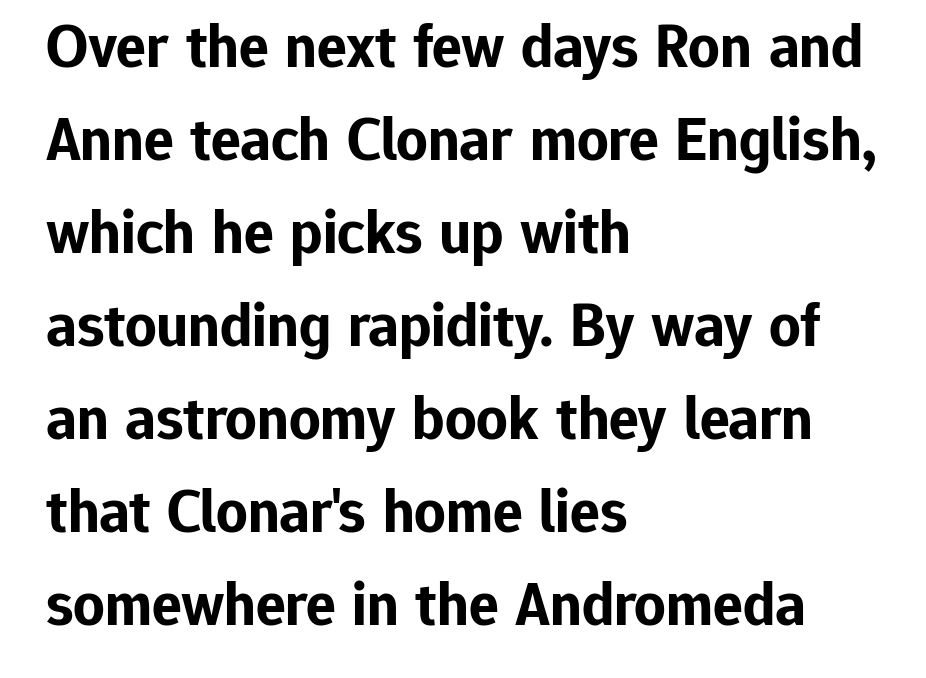
The rendering uses natural spacing where letterforms have individual widths. Each word holds together tightly as a unit, with standard inter-letter gaps. Notice how descenders clear the ascenders below comfortably — that's standard leading. Rule under the text: the space is simply empty. Bold? Absolutely — the strokes are thick and heavy.
